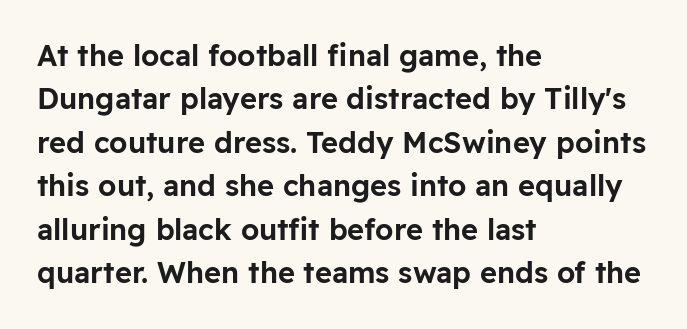
The image shows 29 px sans-serif type, upright; set left-aligned, normal line spacing (1.5x), normal letter spacing, not underlined; low stroke contrast and a medium x-height.
